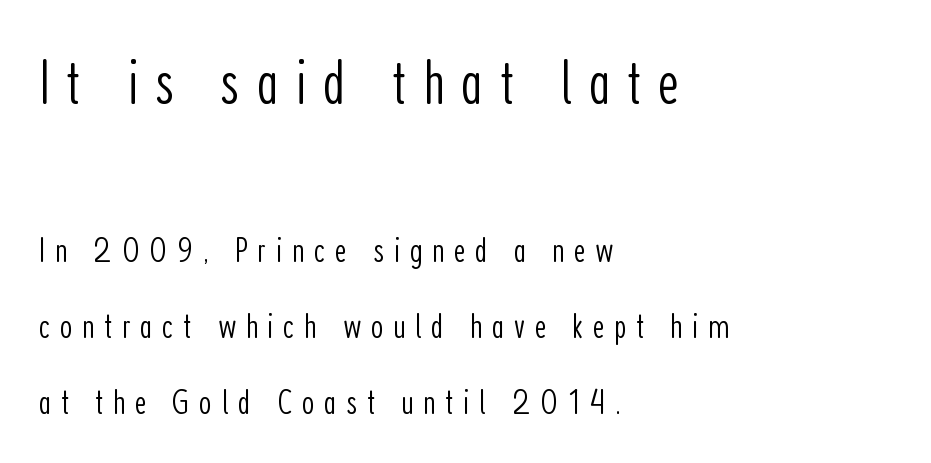
{"serif": "no", "italic": "no", "bold": "no", "weight": "light", "width": "condensed", "stroke_contrast": "low", "x_height": "medium", "monospaced": "no", "underline": "no", "align": "left", "line_spacing": "loose", "line_spacing_ratio": 2.06, "letter_spacing": "wide", "letter_spacing_em": 0.25, "larger_block": "first", "size_ratio": 1.76, "glyph_px": 65}
